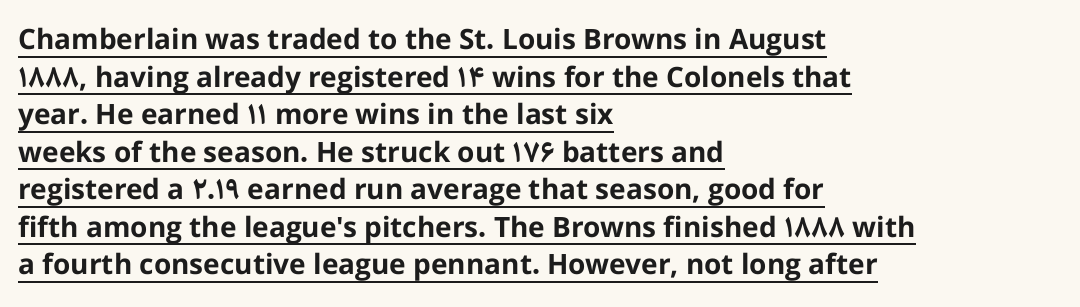
A normal amount of white space separates one row of letters from the next. Typographic density is high because the face is bold. The rendering uses the underline text-decoration. This sample uses an upright cut, with every glyph sitting square on the baseline.
